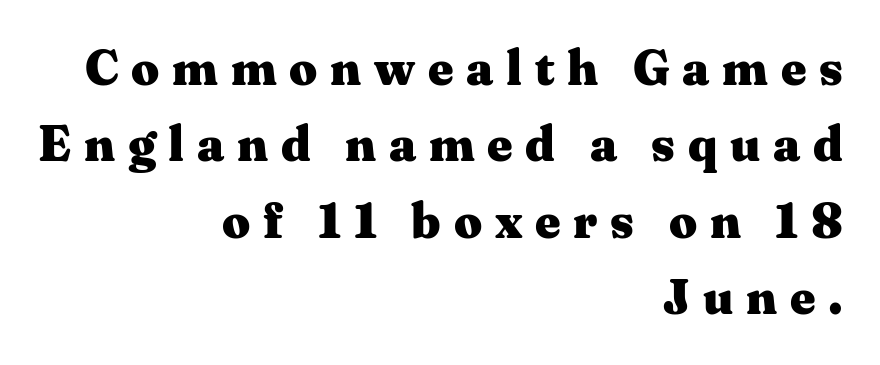
The image shows 49 px heavy, wide serif type, upright; set right-aligned, normal line spacing (1.56x), unusually wide letter spacing (+0.26 em), not underlined; medium stroke contrast and a medium x-height.
